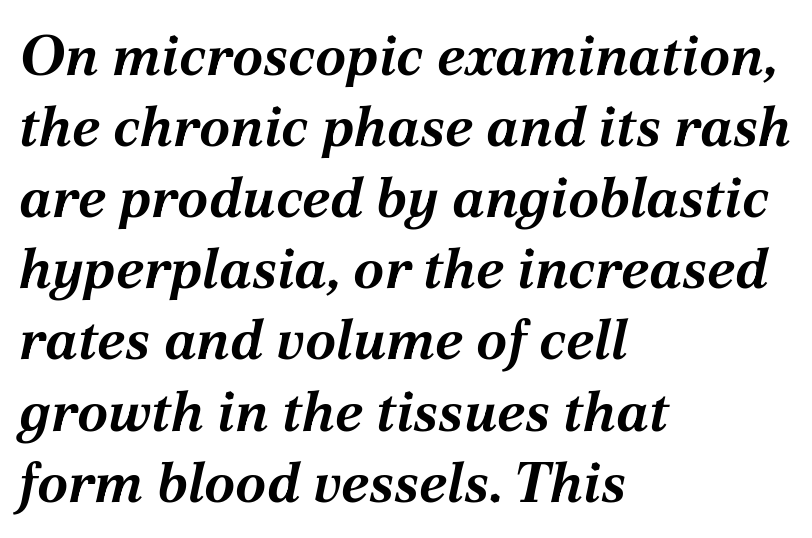
{"italic": "yes", "lean": "right", "slant_degrees": 12, "bold": "yes", "weight": "bold", "width": "normal", "stroke_contrast": "medium", "x_height": "medium", "monospaced": "no", "underline": "no", "align": "left", "line_spacing": "normal", "line_spacing_ratio": 1.27, "letter_spacing": "normal", "letter_spacing_em": 0.0, "glyph_px": 56}
